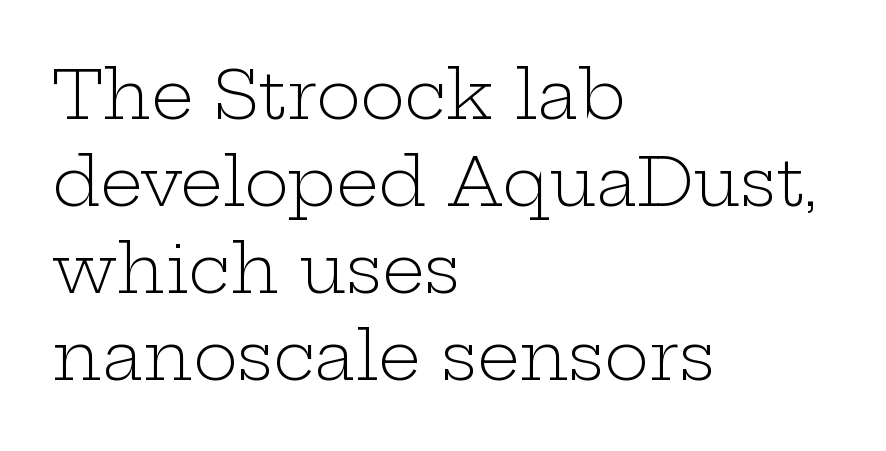
Q: Is the text bold? A: No.
Q: Is the text italic (slanted)? A: No, it is upright.
Q: Is the typeface a serif or a sans-serif typeface? A: Serif.
Q: Is the text underlined? A: No.
Q: How is the paragraph aligned? A: Left-aligned.
Q: Is the spacing between letters normal or unusually wide? A: Normal.
Q: Is the spacing between lines tight, normal or loose? A: Normal.
Q: Width (condensed, normal, or wide)? A: Wide.
Q: Stroke contrast? A: Low.
Q: x-height? A: Medium.
Q: Monospaced? A: No.
